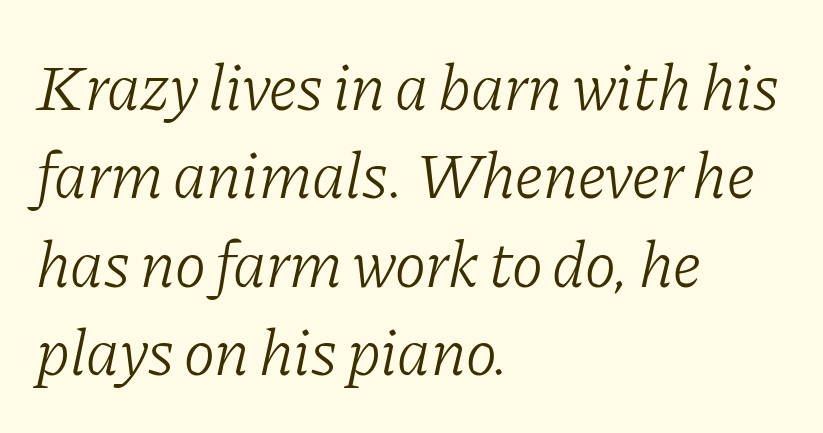
Serifs: yes, visible at the terminals of the letterforms. Rendered with sloped, italic letterforms. Here the glyphs are tracked normally, forming tight word shapes. Is the stroke heavy? The answer is a plain regular-or-lighter.
